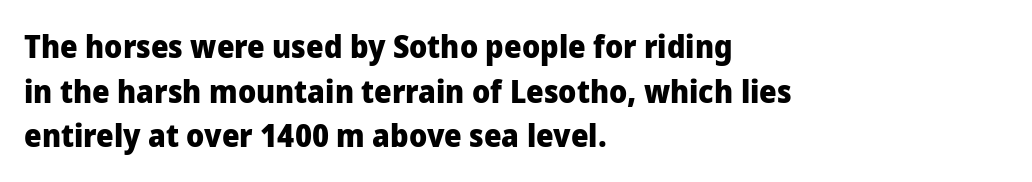
Q: Is the text bold? A: Yes.
Q: Is the text italic (slanted)? A: No, it is upright.
Q: Is the typeface a serif or a sans-serif typeface? A: Sans-serif.
Q: Is the text underlined? A: No.
Q: How is the paragraph aligned? A: Left-aligned.
Q: Is the spacing between letters normal or unusually wide? A: Normal.
Q: Is the spacing between lines tight, normal or loose? A: Normal.
Q: Width (condensed, normal, or wide)? A: Normal.
Q: Stroke contrast? A: Low.
Q: x-height? A: Medium.
Q: Monospaced? A: No.
